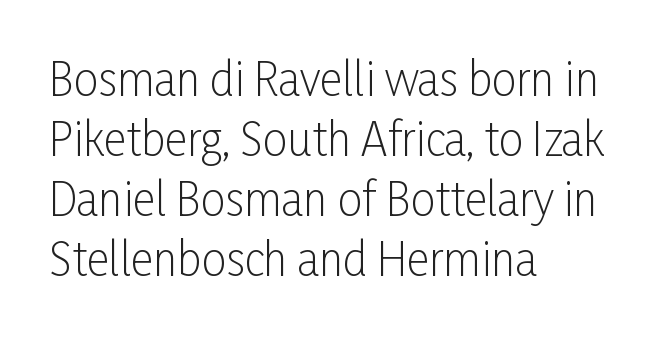
Nope, no serifs anywhere on these letters. Does the copy run flush right? No — it runs flush left. Proportional: the letters do not fall into vertical columns. The gap between lines stays unmarked. This is not heavy type; no bold has been used. Standard letterfit; no display-style spreading of the glyphs.
